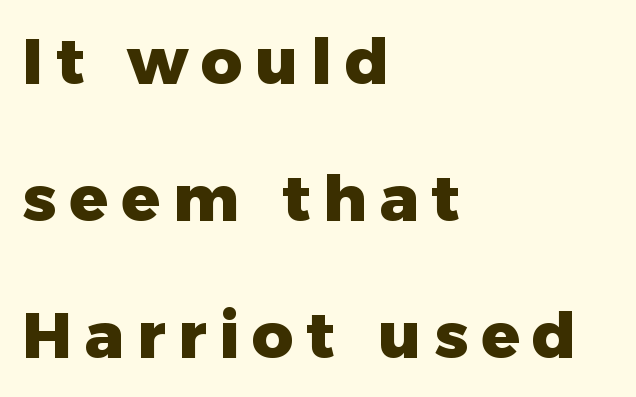
Q: Is the text bold? A: Yes.
Q: Is the text italic (slanted)? A: No, it is upright.
Q: Is the typeface a serif or a sans-serif typeface? A: Sans-serif.
Q: Is the text underlined? A: No.
Q: How is the paragraph aligned? A: Left-aligned.
Q: Is the spacing between letters normal or unusually wide? A: Unusually wide.
Q: Is the spacing between lines tight, normal or loose? A: Loose.
Q: Width (condensed, normal, or wide)? A: Normal.
Q: Stroke contrast? A: Low.
Q: x-height? A: Medium.
Q: Monospaced? A: No.
